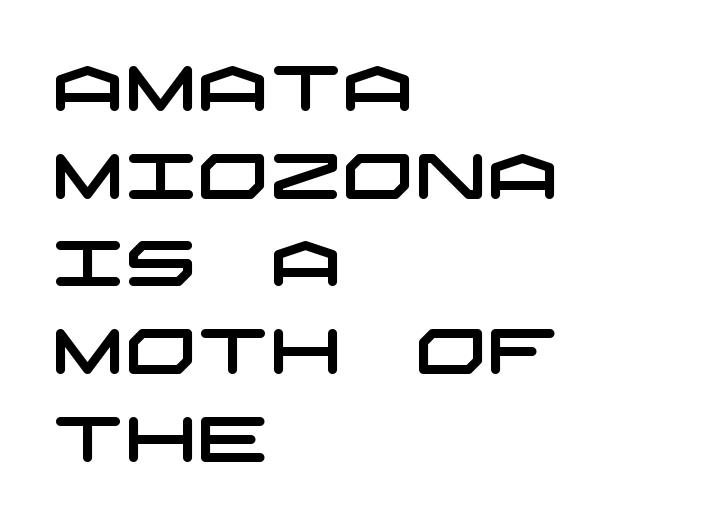
{"serif": "no", "width": "wide", "stroke_contrast": "low", "x_height": "large", "underline": "no", "align": "left", "line_spacing": "normal", "line_spacing_ratio": 1.37, "letter_spacing": "normal", "letter_spacing_em": 0.0, "glyph_px": 64}
